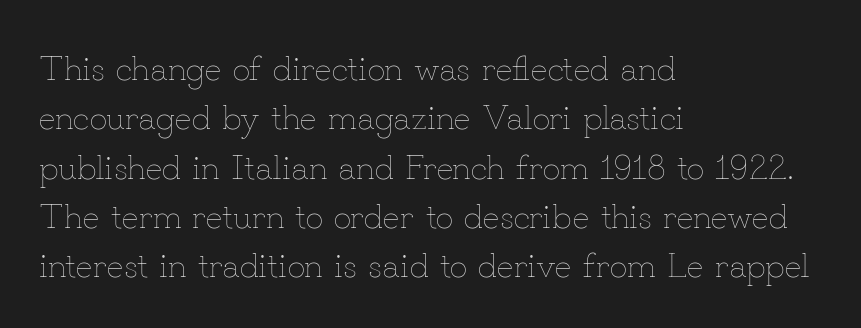
Q: Is the text bold? A: No.
Q: Is the text italic (slanted)? A: No, it is upright.
Q: Is the text underlined? A: No.
Q: How is the paragraph aligned? A: Left-aligned.
Q: Is the spacing between letters normal or unusually wide? A: Normal.
Q: Is the spacing between lines tight, normal or loose? A: Normal.
Q: Width (condensed, normal, or wide)? A: Normal.
Q: Stroke contrast? A: Low.
Q: x-height? A: Small.
Q: Monospaced? A: No.
